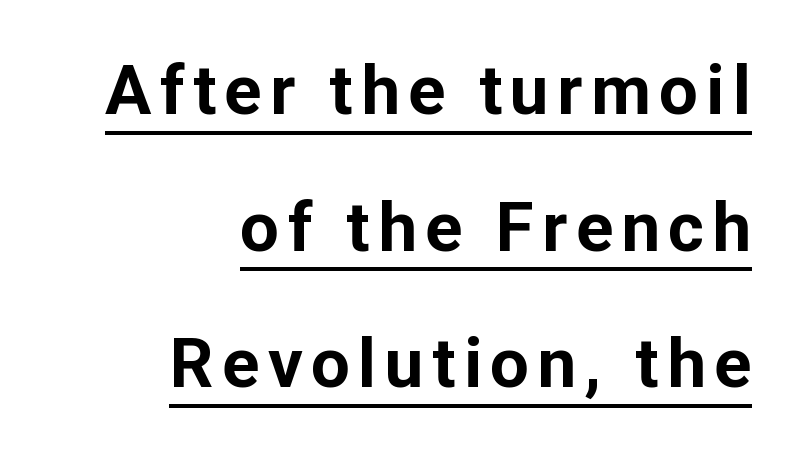
{"serif": "no", "italic": "no", "bold": "yes", "weight": "bold", "width": "normal", "stroke_contrast": "low", "x_height": "medium", "monospaced": "no", "underline": "yes", "align": "right", "line_spacing": "loose", "line_spacing_ratio": 1.98, "glyph_px": 69}
